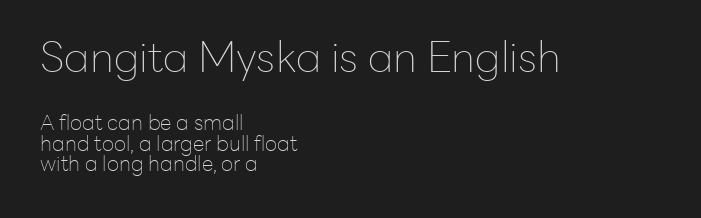
If you drew a ruler down the left edge, every line would touch it. The passage shown is not bold in any degree. Reading top to bottom, the characters get smaller at the block break. This rendering employs a face without finishing strokes, i.e., a sans-serif. You could not count columns in this text — the font is proportionally spaced. There is no visible air inserted between adjacent glyphs.
